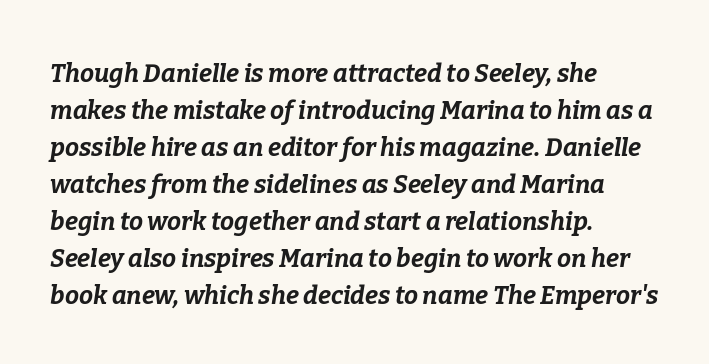
{"italic": "yes", "lean": "right", "slant_degrees": 9, "bold": "yes", "underline": "no", "align": "left", "line_spacing": "normal", "line_spacing_ratio": 1.48, "letter_spacing": "normal", "letter_spacing_em": 0.0, "glyph_px": 25}
